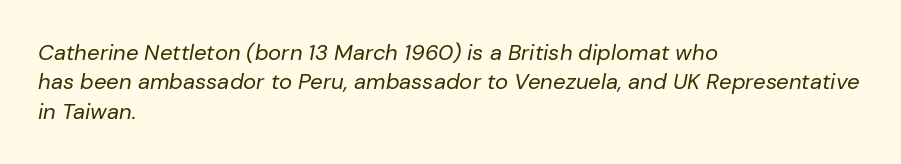
{"italic": "yes", "lean": "right", "slant_degrees": 10, "bold": "no", "underline": "no", "align": "left", "line_spacing": "normal", "line_spacing_ratio": 1.33, "letter_spacing": "normal", "letter_spacing_em": 0.0, "glyph_px": 22}
